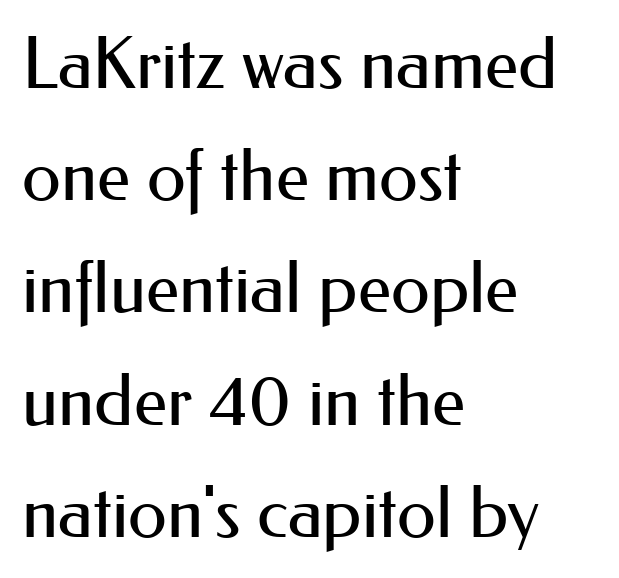
Q: Is the text bold? A: No.
Q: Is the text italic (slanted)? A: No, it is upright.
Q: Is the typeface a serif or a sans-serif typeface? A: Sans-serif.
Q: Is the text underlined? A: No.
Q: How is the paragraph aligned? A: Left-aligned.
Q: Is the spacing between letters normal or unusually wide? A: Normal.
Q: Is the spacing between lines tight, normal or loose? A: Normal.
Q: Width (condensed, normal, or wide)? A: Normal.
Q: Stroke contrast? A: Medium.
Q: x-height? A: Small.
Q: Monospaced? A: No.
